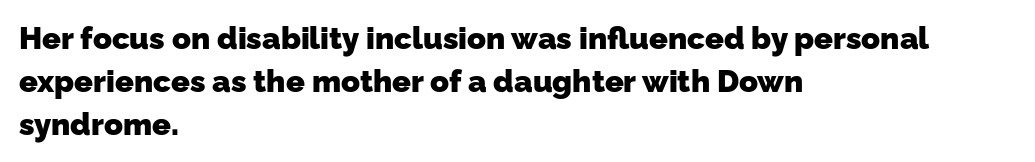
The face used here has the dense, thick strokes of a bold. The letterforms sit shoulder to shoulder at normal distance. In terms of leading, this rendering sits right in the middle. Is the block centered? No — it sits flush against the left margin. Words float on clear page, feet unadorned.
